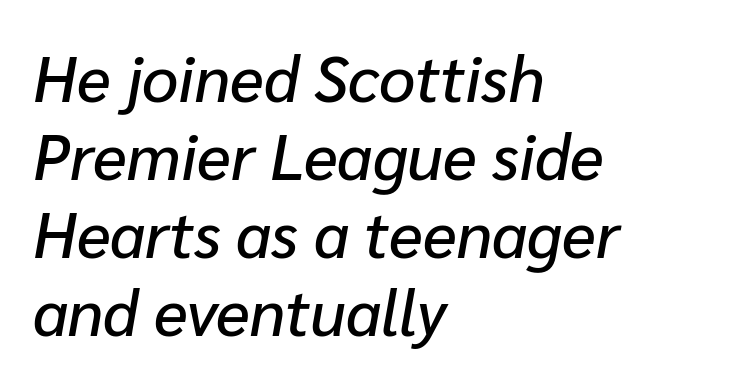
Q: Is the text italic (slanted)? A: Yes, it leans right by about 10 degrees.
Q: Is the text underlined? A: No.
Q: How is the paragraph aligned? A: Left-aligned.
Q: Is the spacing between letters normal or unusually wide? A: Normal.
Q: Width (condensed, normal, or wide)? A: Normal.
Q: Stroke contrast? A: Low.
Q: x-height? A: Medium.
Q: Monospaced? A: No.
